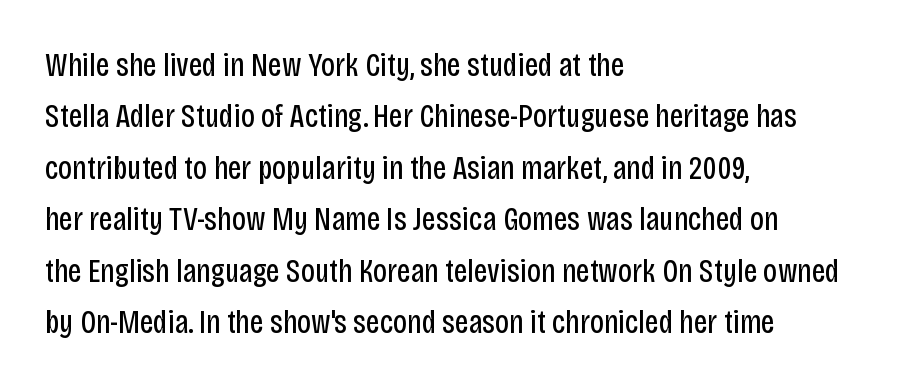
Q: Is the text bold? A: No.
Q: Is the text italic (slanted)? A: No, it is upright.
Q: Is the typeface a serif or a sans-serif typeface? A: Sans-serif.
Q: Is the text underlined? A: No.
Q: How is the paragraph aligned? A: Left-aligned.
Q: Is the spacing between letters normal or unusually wide? A: Normal.
Q: Is the spacing between lines tight, normal or loose? A: Normal.
Q: Width (condensed, normal, or wide)? A: Condensed.
Q: Stroke contrast? A: Low.
Q: x-height? A: Large.
Q: Monospaced? A: No.
